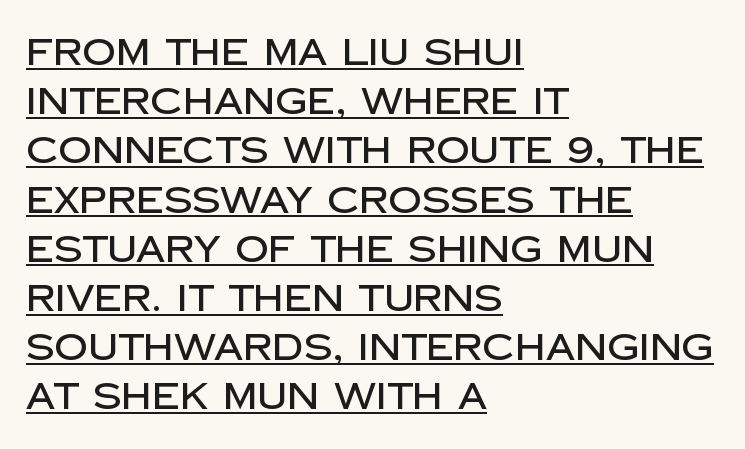
{"serif": "no", "italic": "no", "width": "normal", "stroke_contrast": "low", "x_height": "large", "monospaced": "no", "underline": "yes", "align": "left", "line_spacing": "normal", "line_spacing_ratio": 1.33, "letter_spacing": "normal", "letter_spacing_em": 0.0, "glyph_px": 37}
